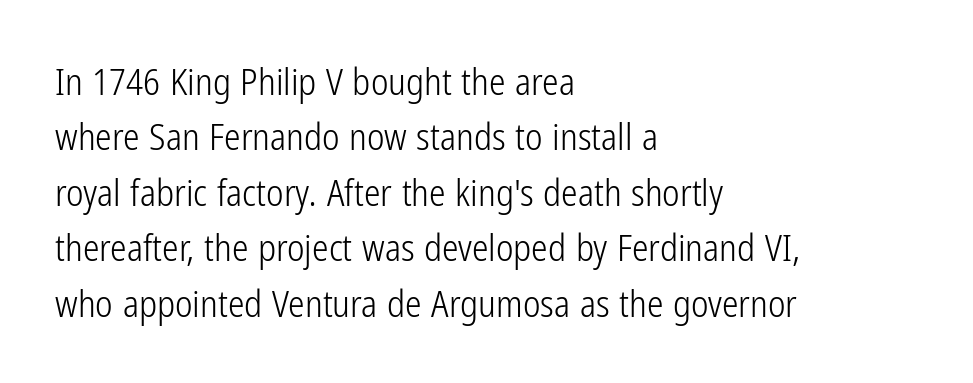
The image shows 37 px light, condensed sans-serif type, upright; set left-aligned, normal line spacing (1.5x), normal letter spacing, not underlined; low stroke contrast and a medium x-height.
